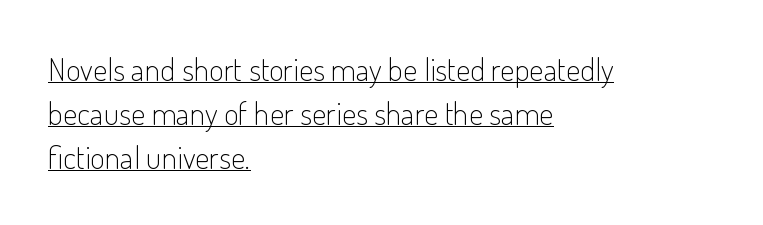
The glyphs in this specimen are sans serif. The typesetter has applied underlining to the passage shown. The lettering stays uniformly vertical, giving the passage a roman look. In terms of letterspacing, this is plain default setting.
